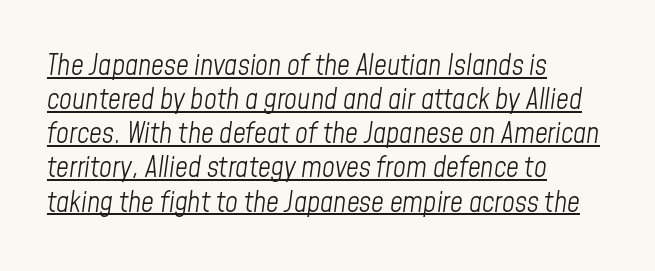
{"italic": "yes", "lean": "right", "slant_degrees": 8, "bold": "no", "weight": "light", "width": "condensed", "stroke_contrast": "low", "x_height": "medium", "monospaced": "no", "underline": "yes", "align": "left", "line_spacing_ratio": 1.22, "letter_spacing": "normal", "letter_spacing_em": 0.0, "glyph_px": 28}
